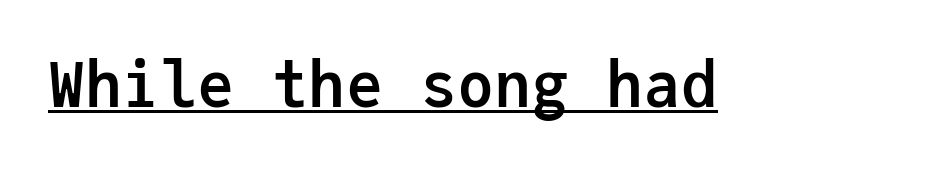
{"serif": "no", "italic": "no", "bold": "yes", "weight": "semibold", "width": "normal", "stroke_contrast": "low", "x_height": "medium", "monospaced": "yes", "underline": "yes", "letter_spacing": "normal", "letter_spacing_em": 0.0, "glyph_px": 62}
